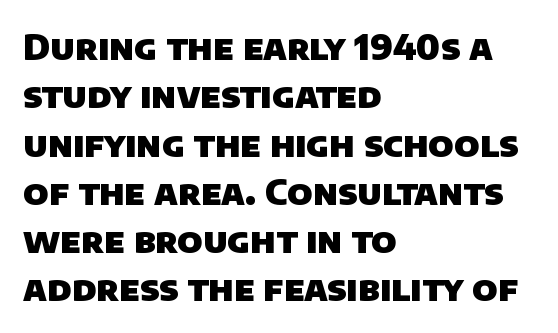
The image shows 35 px heavy sans-serif type; set left-aligned, normal line spacing (1.38x), normal letter spacing, not underlined; low stroke contrast and a large x-height.
